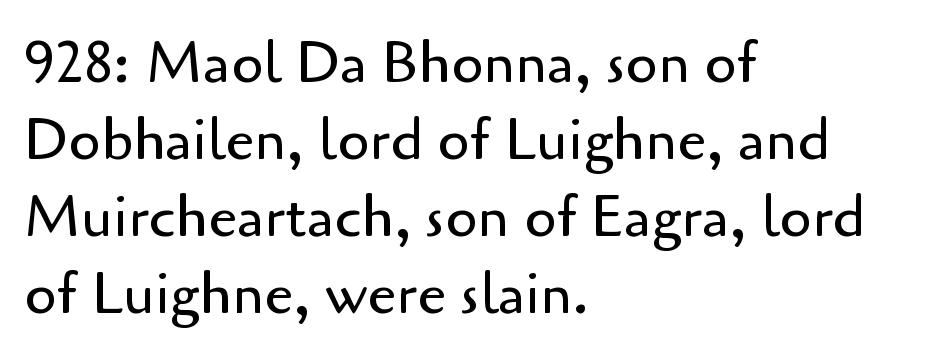
{"serif": "no", "italic": "no", "bold": "no", "weight": "regular", "width": "normal", "stroke_contrast": "low", "x_height": "small", "monospaced": "no", "underline": "no", "align": "left", "line_spacing": "normal", "line_spacing_ratio": 1.33, "letter_spacing": "normal", "letter_spacing_em": 0.0, "glyph_px": 58}
